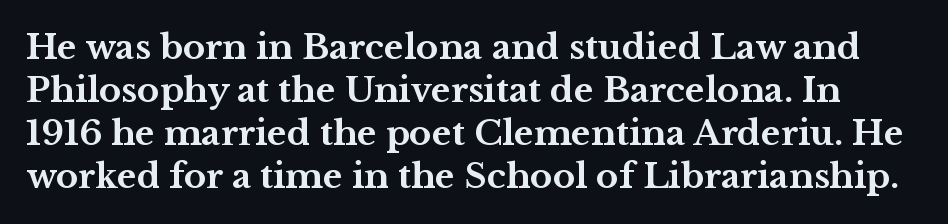
The image shows 34 px bold, wide serif type, upright; set normal line spacing (1.26x), normal letter spacing, not underlined; medium stroke contrast and a medium x-height.
